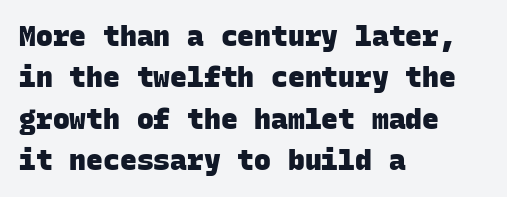
Descender tails drop into unmarked territory. Spacing verdict: monospaced, one width for all characters. Is the block centered? No — it sits flush against the left margin. Type style note: lacks serifs. On the weight axis this lands at bold, roughly 700.
